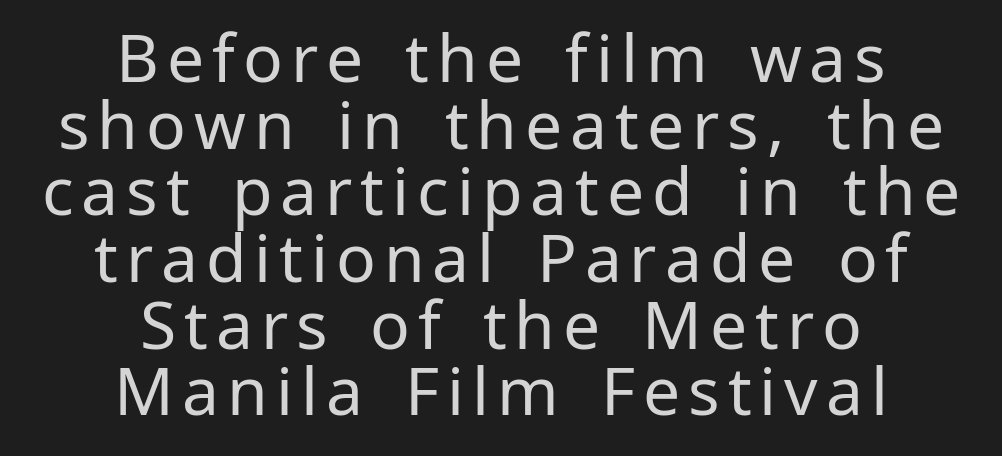
The line-height multiplier appears low, near solid setting. The passage shown is typeset with a sans-serif family. Compared with a flush-left layout, this one balances lines on the center instead. Do the letters lean? They stand straight. Nobody drew a line under any word here.
